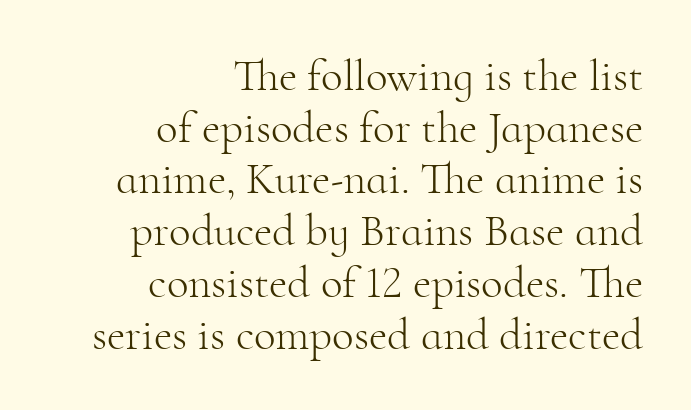
Q: Is the text bold? A: No.
Q: Is the text italic (slanted)? A: No, it is upright.
Q: Is the typeface a serif or a sans-serif typeface? A: Serif.
Q: Is the text underlined? A: No.
Q: How is the paragraph aligned? A: Right-aligned.
Q: Is the spacing between letters normal or unusually wide? A: Normal.
Q: Is the spacing between lines tight, normal or loose? A: Tight.
Q: Width (condensed, normal, or wide)? A: Normal.
Q: Stroke contrast? A: High.
Q: x-height? A: Small.
Q: Monospaced? A: No.
